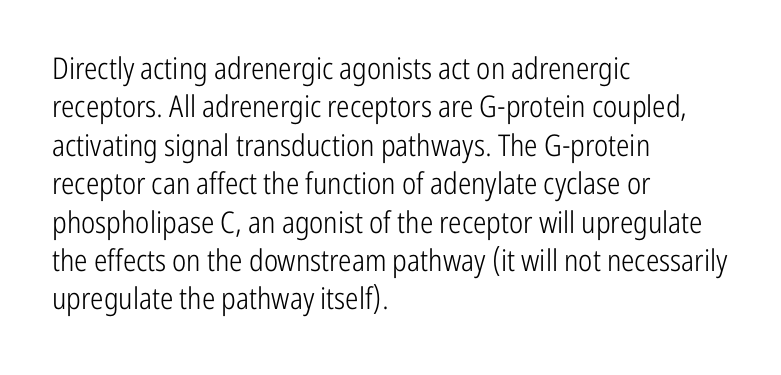
{"serif": "no", "italic": "no", "bold": "no", "weight": "light", "width": "condensed", "stroke_contrast": "low", "x_height": "medium", "monospaced": "no", "underline": "no", "align": "left", "line_spacing": "normal", "line_spacing_ratio": 1.28, "letter_spacing": "normal", "letter_spacing_em": 0.0, "glyph_px": 30}
